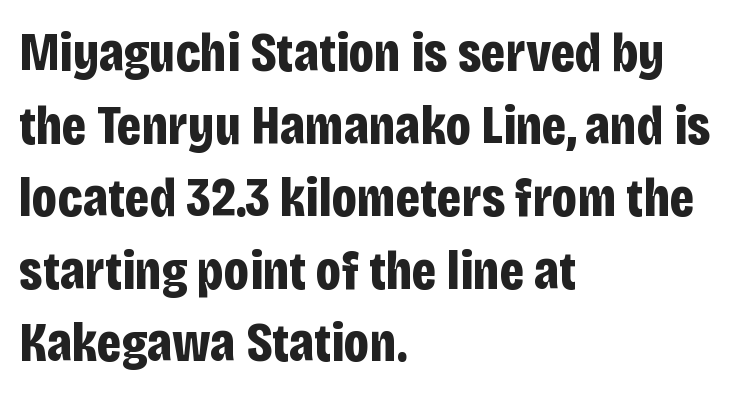
{"serif": "no", "italic": "no", "bold": "yes", "weight": "bold", "width": "condensed", "stroke_contrast": "low", "x_height": "large", "monospaced": "no", "underline": "no", "align": "left", "line_spacing": "normal", "line_spacing_ratio": 1.32, "letter_spacing": "normal", "letter_spacing_em": 0.0, "glyph_px": 55}
